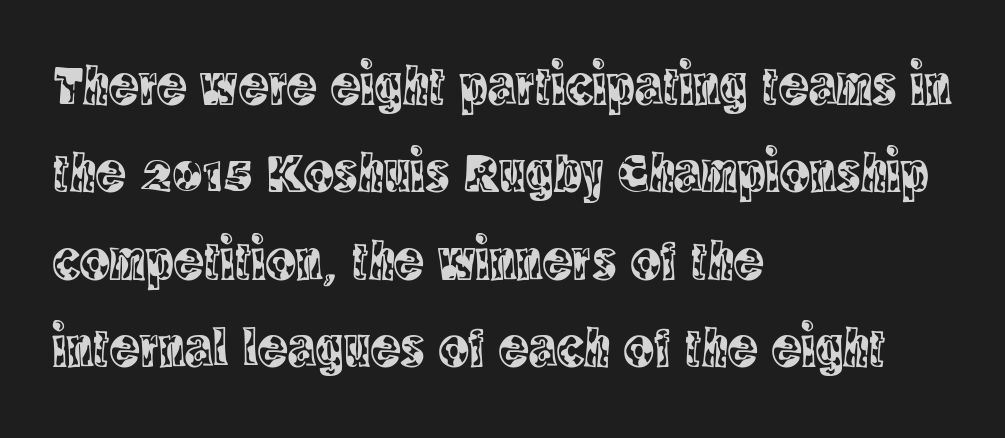
Note: serifs present on the glyphs. How would I describe the line gaps? Plain and ordinary. The gap between lines stays unmarked. Does the copy run flush right? No — it runs flush left.
